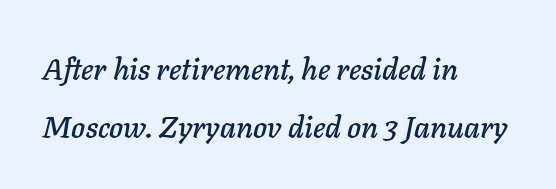
Q: Is the text italic (slanted)? A: Yes, it leans right by about 11 degrees.
Q: Is the text underlined? A: No.
Q: How is the paragraph aligned? A: Left-aligned.
Q: Is the spacing between letters normal or unusually wide? A: Normal.
Q: Is the spacing between lines tight, normal or loose? A: Loose.
Q: Width (condensed, normal, or wide)? A: Normal.
Q: Stroke contrast? A: Low.
Q: x-height? A: Medium.
Q: Monospaced? A: No.
